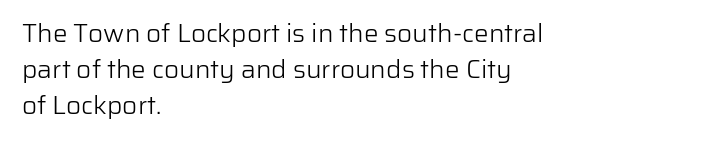
Q: Is the text bold? A: No.
Q: Is the text italic (slanted)? A: No, it is upright.
Q: Is the text underlined? A: No.
Q: How is the paragraph aligned? A: Left-aligned.
Q: Is the spacing between letters normal or unusually wide? A: Normal.
Q: Is the spacing between lines tight, normal or loose? A: Normal.
